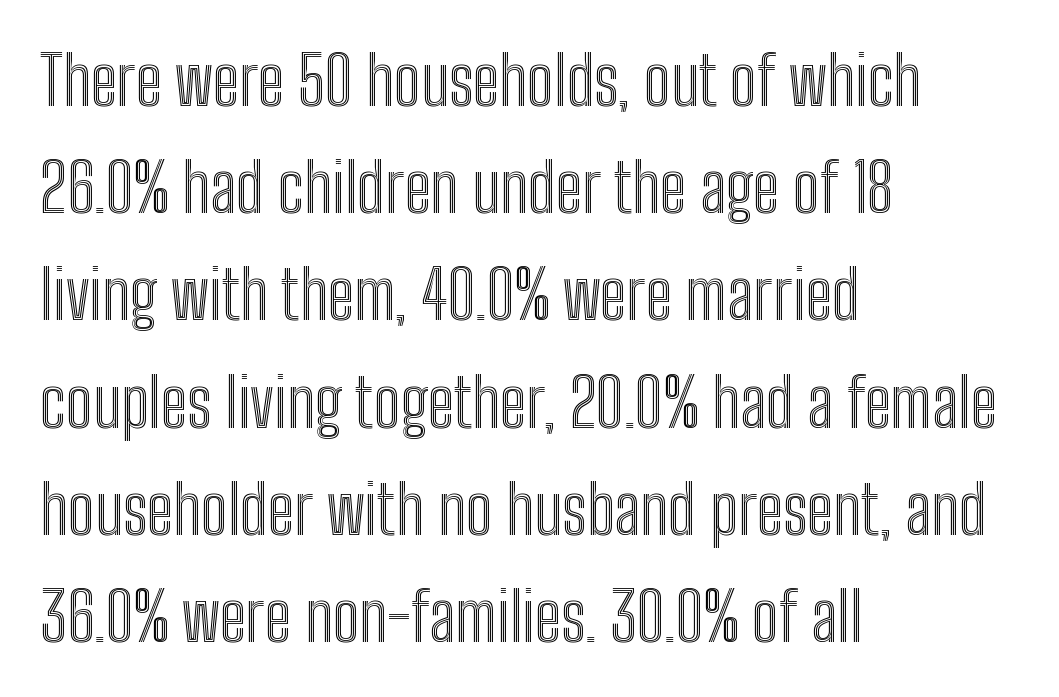
{"italic": "no", "width": "condensed", "x_height": "medium", "monospaced": "no", "underline": "no", "align": "left", "line_spacing": "normal", "line_spacing_ratio": 1.6, "letter_spacing": "normal", "letter_spacing_em": 0.0, "glyph_px": 67}
